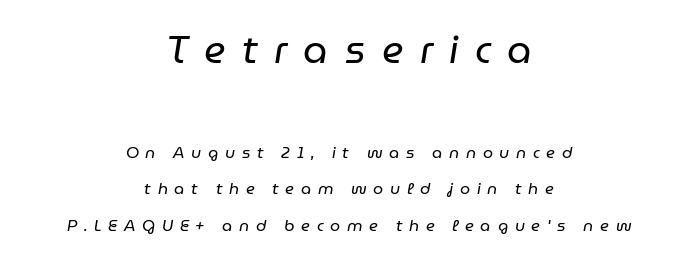
{"italic": "yes", "lean": "right", "slant_degrees": 9, "bold": "no", "weight": "regular", "width": "normal", "stroke_contrast": "low", "x_height": "medium", "monospaced": "no", "underline": "no", "align": "center", "line_spacing": "loose", "line_spacing_ratio": 2.29, "letter_spacing": "wide", "letter_spacing_em": 0.42, "larger_block": "first", "size_ratio": 2.44, "glyph_px": 39}
